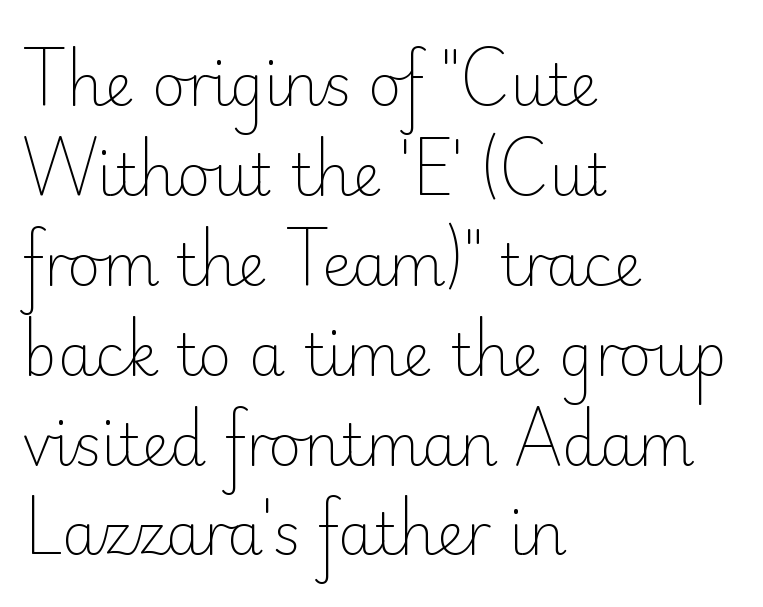
{"serif": "no", "italic": "no", "bold": "no", "weight": "light", "width": "normal", "stroke_contrast": "low", "x_height": "small", "monospaced": "no", "underline": "no", "align": "left", "line_spacing": "normal", "line_spacing_ratio": 1.55, "letter_spacing": "normal", "letter_spacing_em": 0.0, "glyph_px": 58}
